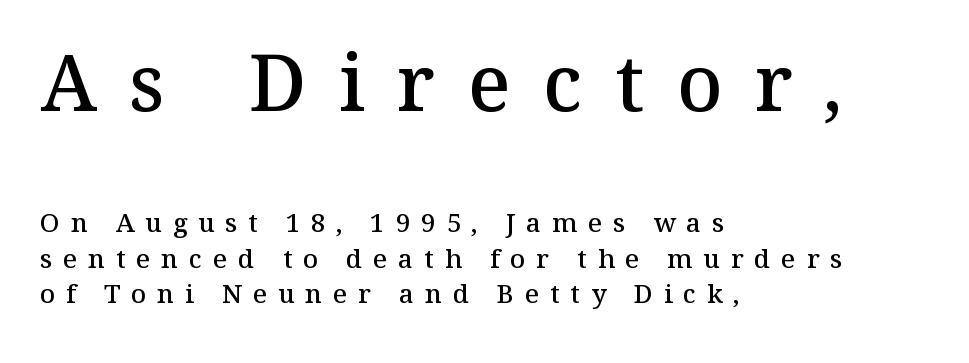
If you drew a ruler down the left edge, every line would touch it. Students, observe: this is what conventionally led text looks like. Check under the words: just untouched page. This sample uses an upright cut, with every glyph sitting square on the baseline.
